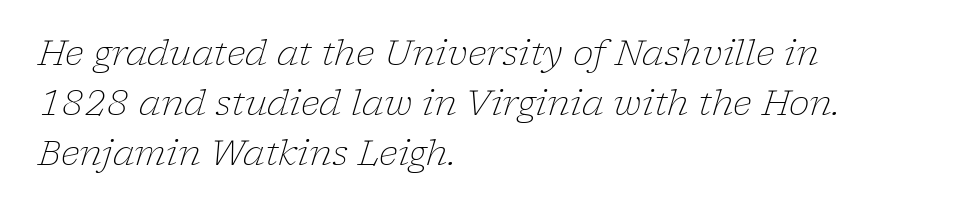
{"serif": "yes", "italic": "yes", "lean": "right", "slant_degrees": 17, "bold": "no", "weight": "light", "width": "normal", "stroke_contrast": "low", "x_height": "medium", "monospaced": "no", "underline": "no", "align": "left", "line_spacing": "normal", "line_spacing_ratio": 1.43, "letter_spacing": "normal", "letter_spacing_em": 0.0, "glyph_px": 35}
